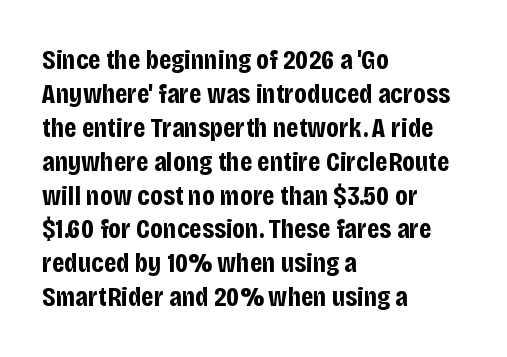
Q: Is the text bold? A: Yes.
Q: Is the text italic (slanted)? A: No, it is upright.
Q: Is the typeface a serif or a sans-serif typeface? A: Sans-serif.
Q: Is the text underlined? A: No.
Q: How is the paragraph aligned? A: Left-aligned.
Q: Is the spacing between letters normal or unusually wide? A: Normal.
Q: Width (condensed, normal, or wide)? A: Condensed.
Q: Stroke contrast? A: Low.
Q: x-height? A: Large.
Q: Monospaced? A: No.
